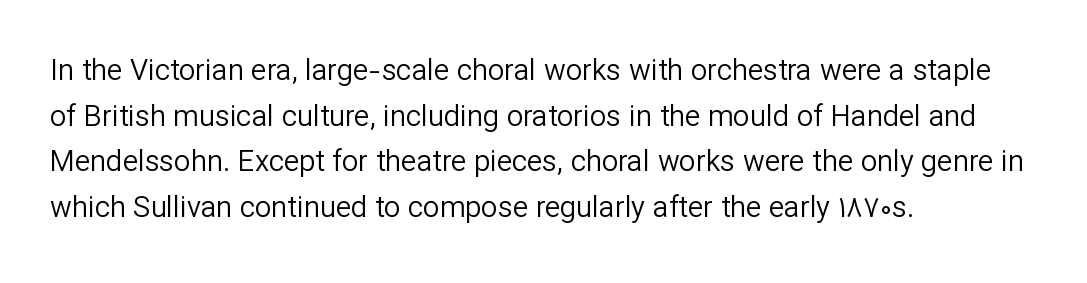
Q: Is the text bold? A: No.
Q: Is the text italic (slanted)? A: No, it is upright.
Q: Is the typeface a serif or a sans-serif typeface? A: Sans-serif.
Q: Is the text underlined? A: No.
Q: How is the paragraph aligned? A: Left-aligned.
Q: Is the spacing between letters normal or unusually wide? A: Normal.
Q: Is the spacing between lines tight, normal or loose? A: Normal.
Q: Width (condensed, normal, or wide)? A: Normal.
Q: Stroke contrast? A: Low.
Q: x-height? A: Medium.
Q: Monospaced? A: No.
